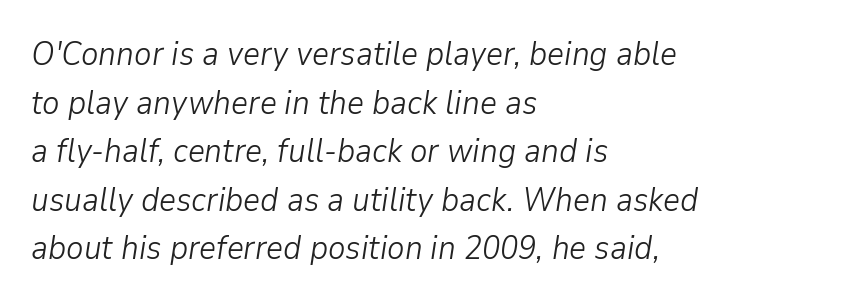
{"italic": "yes", "lean": "right", "slant_degrees": 9, "bold": "no", "weight": "light", "width": "normal", "stroke_contrast": "low", "x_height": "medium", "monospaced": "no", "underline": "no", "align": "left", "line_spacing": "normal", "line_spacing_ratio": 1.47, "letter_spacing": "normal", "letter_spacing_em": 0.0, "glyph_px": 33}
